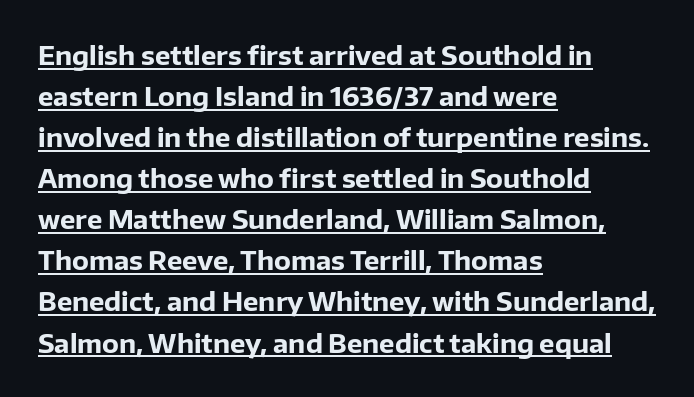
The image shows 26 px bold type, upright; set left-aligned, normal line spacing (1.58x), normal letter spacing, underlined.
